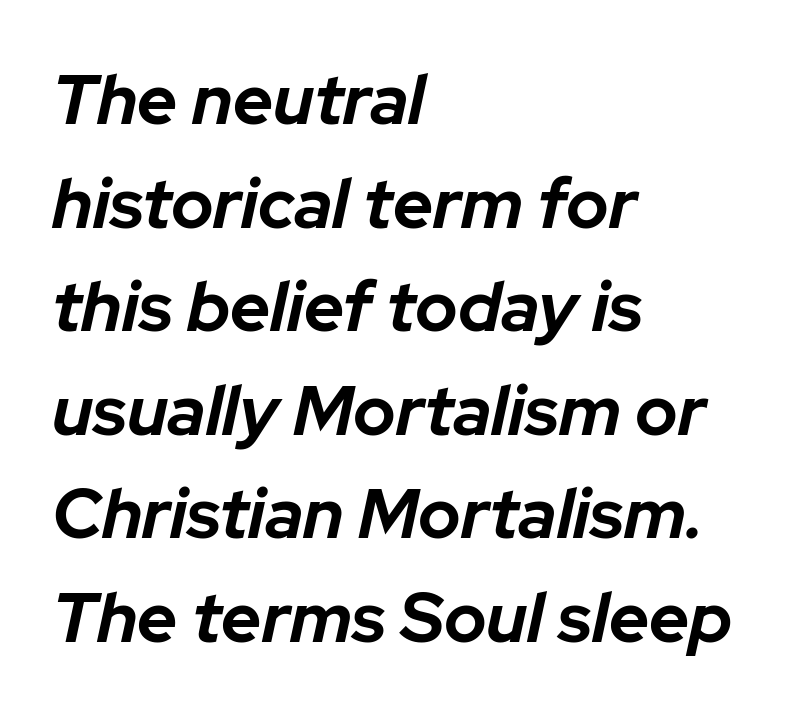
{"italic": "yes", "lean": "right", "slant_degrees": 12, "bold": "yes", "weight": "bold", "width": "normal", "stroke_contrast": "low", "x_height": "medium", "monospaced": "no", "underline": "no", "align": "left", "line_spacing": "normal", "line_spacing_ratio": 1.48, "letter_spacing": "normal", "letter_spacing_em": 0.0, "glyph_px": 70}
